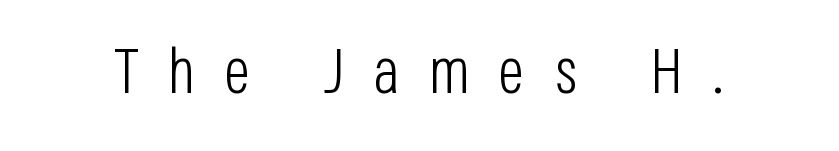
{"serif": "no", "italic": "no", "bold": "no", "weight": "light", "width": "condensed", "stroke_contrast": "low", "x_height": "large", "monospaced": "no", "underline": "no", "letter_spacing": "wide", "letter_spacing_em": 0.45, "glyph_px": 64}
